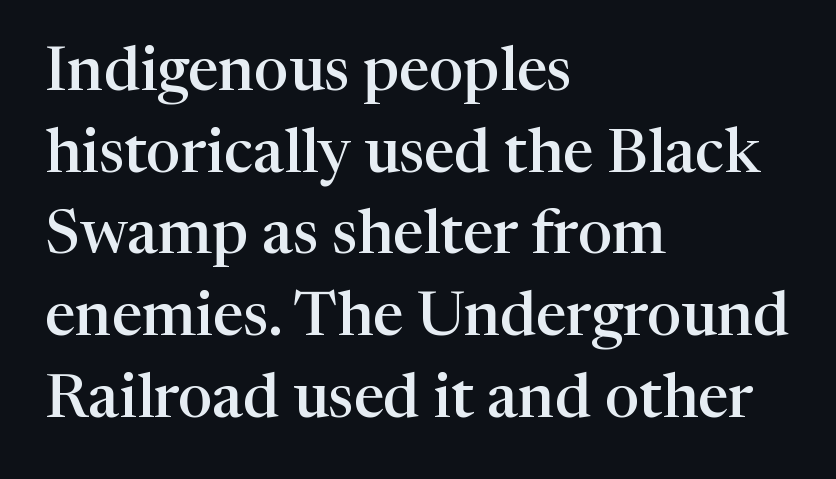
Q: Is the text bold? A: Semi-bold.
Q: Is the text italic (slanted)? A: No, it is upright.
Q: Is the typeface a serif or a sans-serif typeface? A: Serif.
Q: Is the text underlined? A: No.
Q: How is the paragraph aligned? A: Left-aligned.
Q: Is the spacing between letters normal or unusually wide? A: Normal.
Q: Is the spacing between lines tight, normal or loose? A: Normal.
Q: Width (condensed, normal, or wide)? A: Normal.
Q: Stroke contrast? A: High.
Q: x-height? A: Medium.
Q: Monospaced? A: No.
